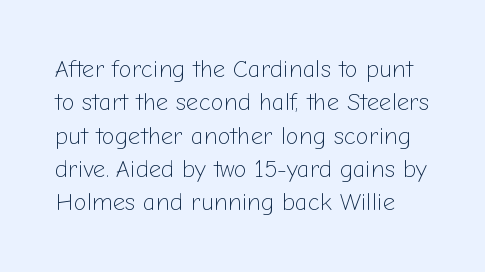
{"italic": "no", "bold": "no", "underline": "no", "line_spacing": "normal", "line_spacing_ratio": 1.39, "letter_spacing": "normal", "letter_spacing_em": 0.0, "glyph_px": 24}
